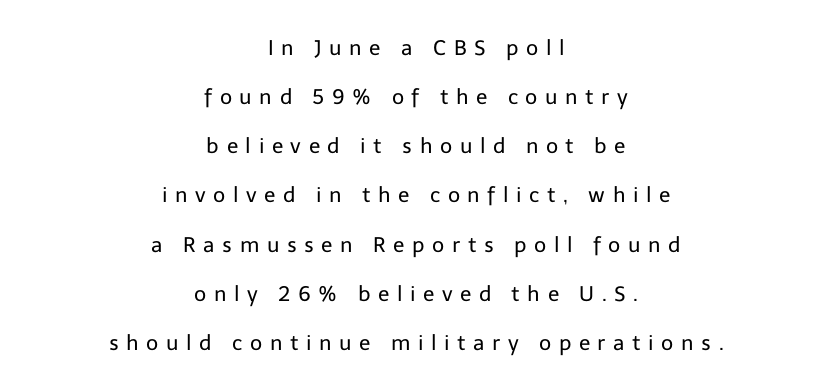
The image shows 21 px text type, upright; set centered, loose line spacing (2.34x), unusually wide letter spacing (+0.36 em), not underlined.
